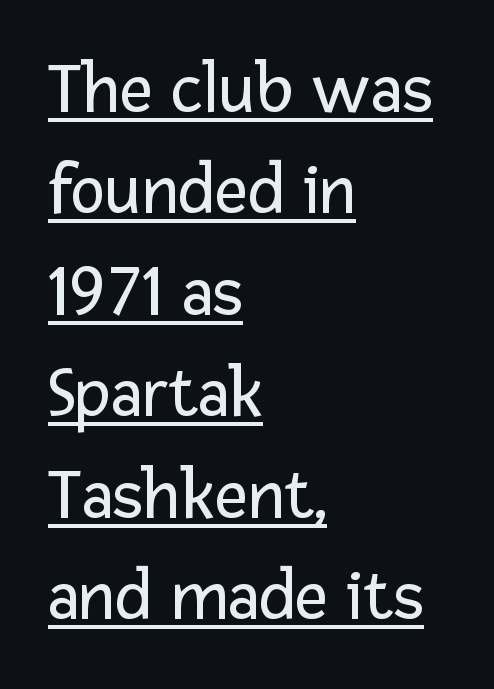
The image shows 73 px regular-weight sans-serif type, upright; set left-aligned, normal line spacing (1.39x), normal letter spacing, underlined; low stroke contrast and a medium x-height.
